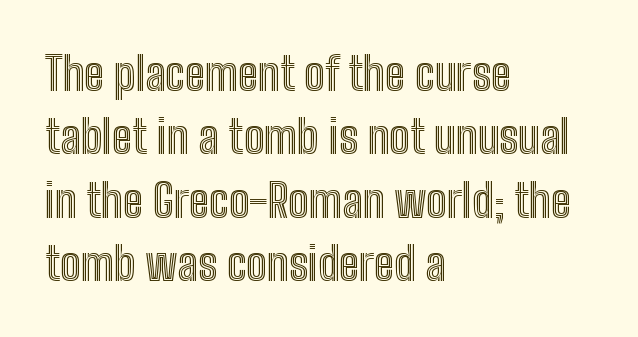
The image shows 46 px condensed type, upright; set left-aligned, normal line spacing (1.38x), normal letter spacing, not underlined; a medium x-height.
